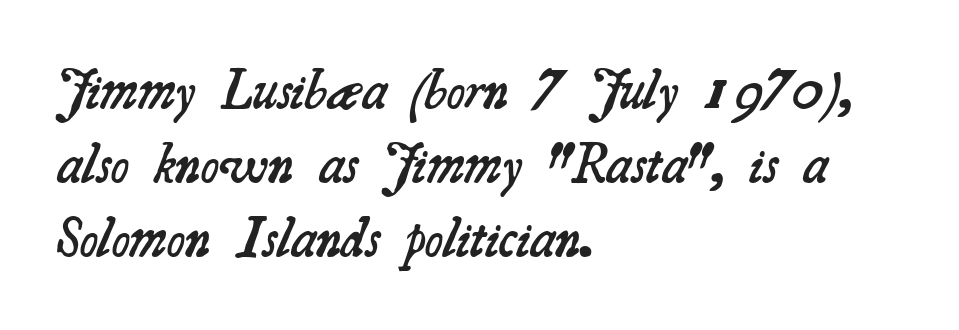
The image shows 55 px semibold serif type; set left-aligned, normal line spacing (1.35x), normal letter spacing, not underlined; medium stroke contrast and a small x-height.
